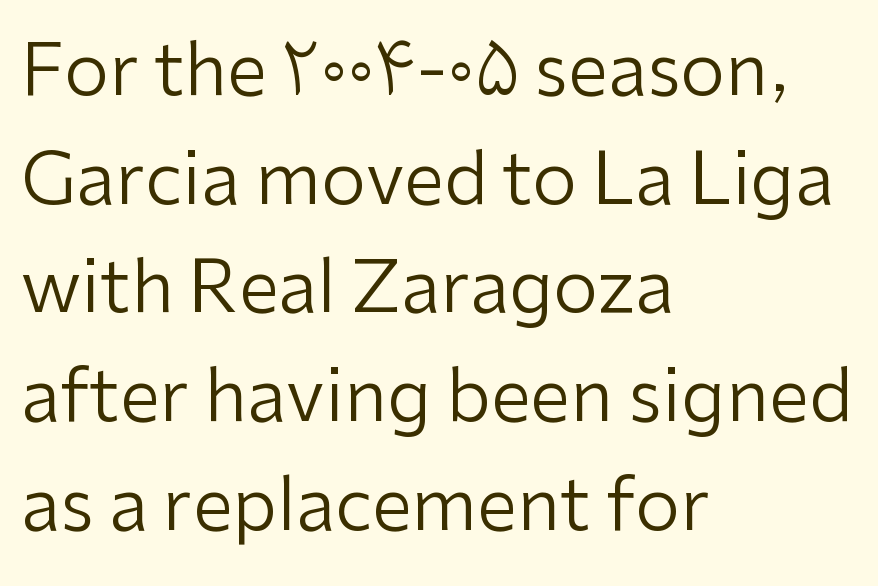
Students, note that the glyphs here touch the page at normal intervals. Stems here are at most as thick as an everyday book face. Character widths vary here, with narrow letters taking less room than wide ones. Rule under the text: the space is simply empty. Rows of type keep a routine distance in the vertical direction. Notice how the stems are strictly vertical — no italics here.
